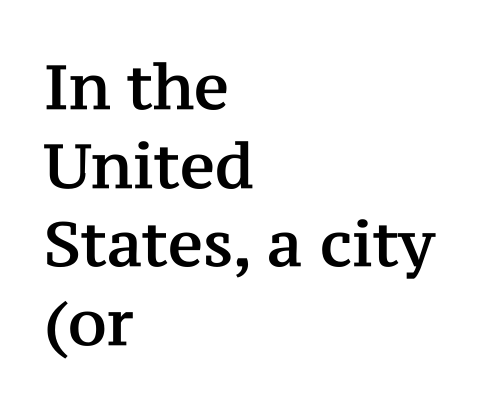
The image shows 62 px serif type, upright; set left-aligned, normal line spacing (1.27x), normal letter spacing, not underlined; medium stroke contrast and a medium x-height.
